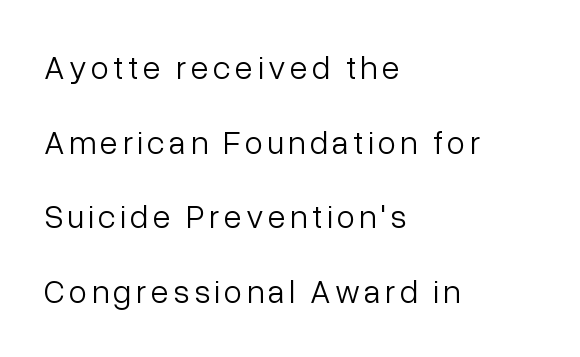
Left-aligned paragraph, ragged on the right. Anything drawn beneath the words? Only blank space. Nothing sits at the stroke ends, so this counts as sans-serif. The passage shown is typed in a proportional face where columns would drift.
